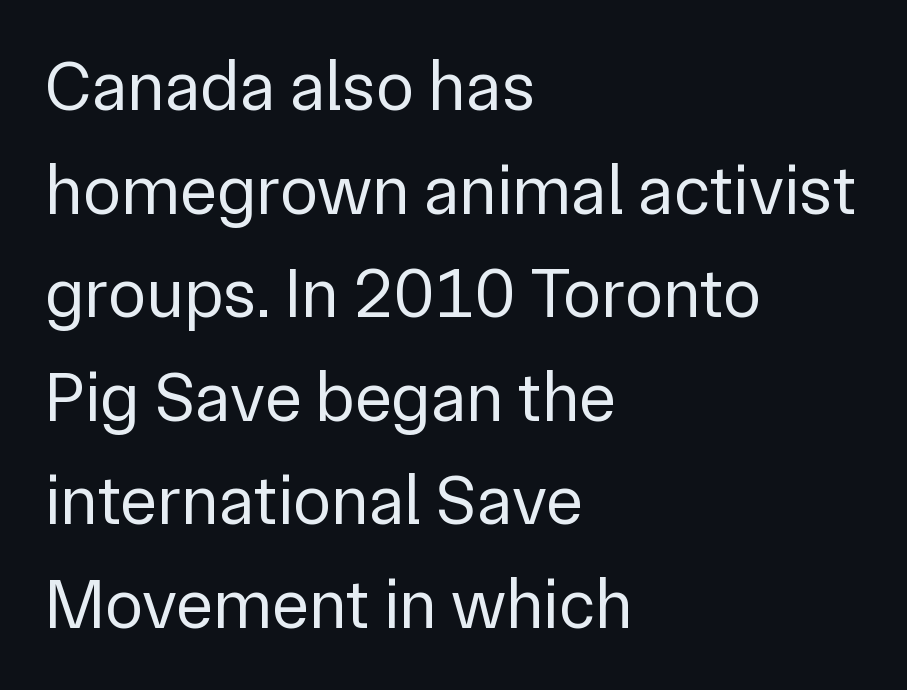
Q: Is the text bold? A: No.
Q: Is the text italic (slanted)? A: No, it is upright.
Q: Is the typeface a serif or a sans-serif typeface? A: Sans-serif.
Q: Is the text underlined? A: No.
Q: How is the paragraph aligned? A: Left-aligned.
Q: Is the spacing between letters normal or unusually wide? A: Normal.
Q: Is the spacing between lines tight, normal or loose? A: Normal.
Q: Width (condensed, normal, or wide)? A: Normal.
Q: Stroke contrast? A: Low.
Q: x-height? A: Medium.
Q: Monospaced? A: No.
